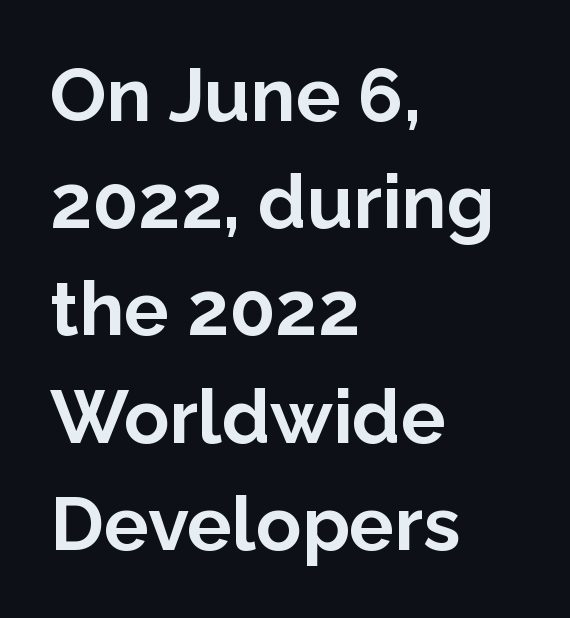
The image shows 75 px bold sans-serif type, upright; set left-aligned, normal line spacing (1.43x), normal letter spacing, not underlined; low stroke contrast and a medium x-height.
